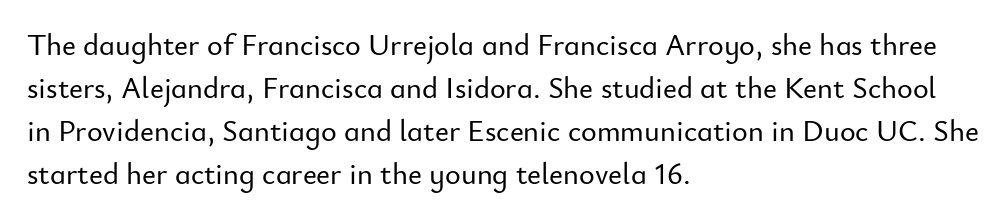
If you drew a line through each stem, it would be perfectly vertical. The line texture is even and compact thanks to regular tracking. Honestly, there is no underline to notice here at all. What kind of face is this? One without serifs — a sans. Interline gaps are of average width in this sample. If you drew a ruler down the left edge, every line would touch it.
